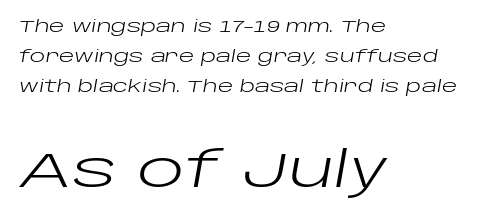
{"italic": "yes", "lean": "right", "slant_degrees": 10, "bold": "no", "weight": "regular", "width": "wide", "stroke_contrast": "low", "x_height": "large", "monospaced": "no", "underline": "no", "align": "left", "line_spacing_ratio": 1.87, "letter_spacing": "normal", "letter_spacing_em": 0.0, "larger_block": "second", "size_ratio": 3.06, "glyph_px": 49}
